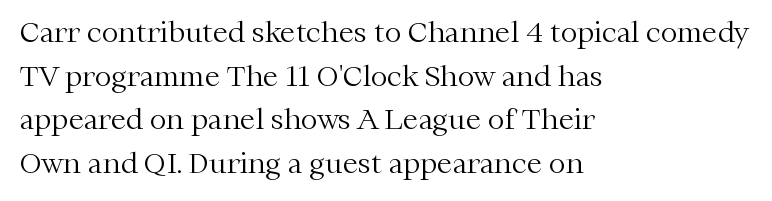
{"serif": "yes", "italic": "no", "bold": "no", "weight": "light", "width": "normal", "stroke_contrast": "medium", "x_height": "medium", "monospaced": "no", "underline": "no", "align": "left", "line_spacing": "normal", "line_spacing_ratio": 1.56, "letter_spacing": "normal", "letter_spacing_em": 0.0, "glyph_px": 28}
